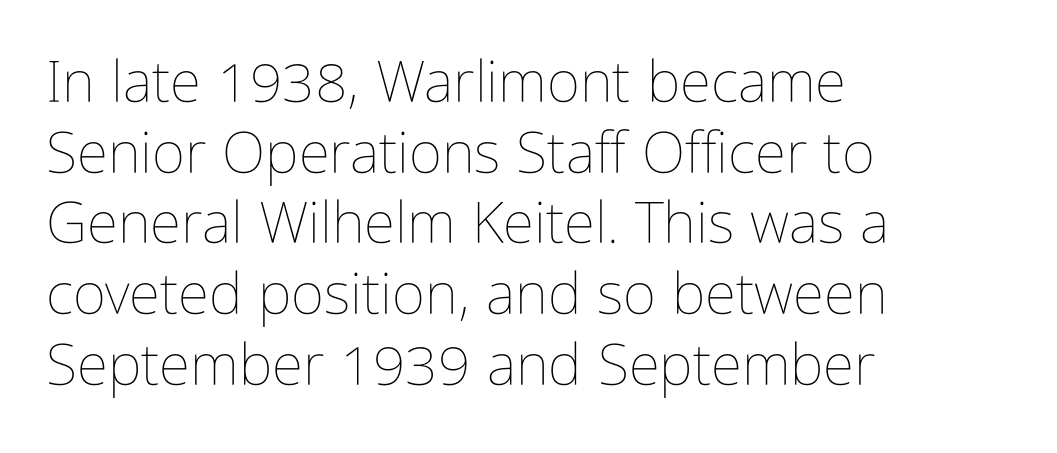
The image shows 57 px thin, condensed type, upright; set left-aligned, line spacing 1.24x, normal letter spacing, not underlined; low stroke contrast and a medium x-height.
